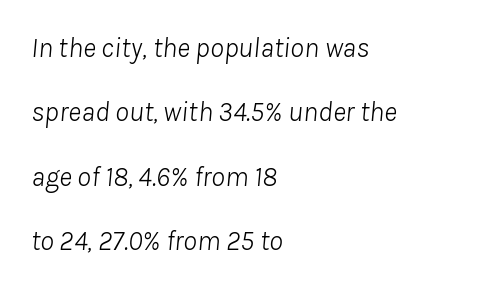
The font is comparable to plain body text, perhaps lighter. Any mark beneath the type? The region is blank. The leading is generous, giving the passage an open texture. The lettering tilts uniformly, giving the passage an italic look.
